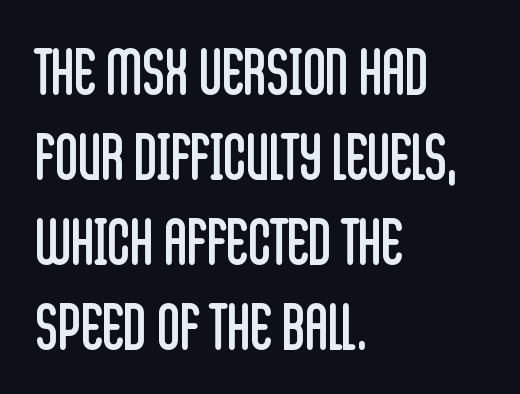
Q: Is the text bold? A: No.
Q: Is the text italic (slanted)? A: No, it is upright.
Q: Is the typeface a serif or a sans-serif typeface? A: Sans-serif.
Q: Is the text underlined? A: No.
Q: How is the paragraph aligned? A: Left-aligned.
Q: Is the spacing between letters normal or unusually wide? A: Normal.
Q: Is the spacing between lines tight, normal or loose? A: Normal.
Q: Width (condensed, normal, or wide)? A: Condensed.
Q: Stroke contrast? A: Low.
Q: x-height? A: Large.
Q: Monospaced? A: No.
